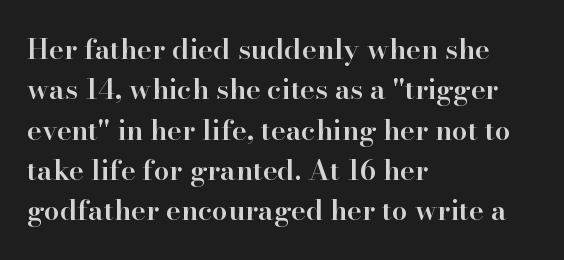
{"serif": "yes", "italic": "no", "bold": "semi", "weight": "semibold", "width": "normal", "stroke_contrast": "high", "x_height": "small", "monospaced": "no", "underline": "no", "align": "left", "line_spacing": "normal", "line_spacing_ratio": 1.44, "letter_spacing": "normal", "letter_spacing_em": 0.0, "glyph_px": 28}
